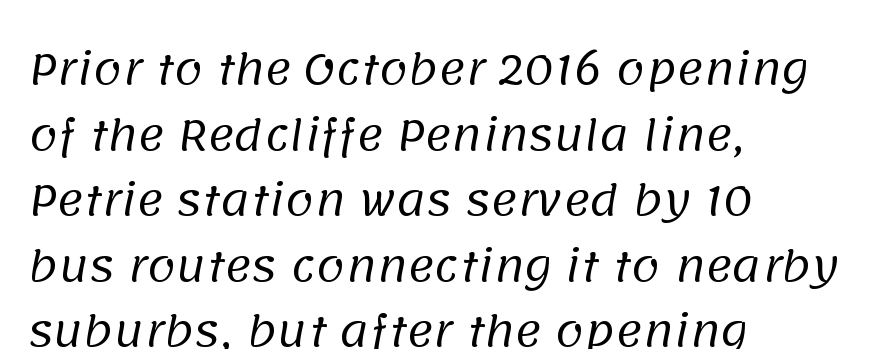
The image shows 41 px regular-weight sans-serif type; set left-aligned, normal line spacing (1.6x), normal letter spacing, not underlined; low stroke contrast and a large x-height.
